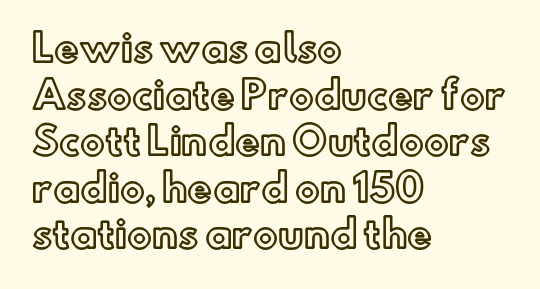
Q: Is the text italic (slanted)? A: No, it is upright.
Q: Is the text underlined? A: No.
Q: How is the paragraph aligned? A: Left-aligned.
Q: Is the spacing between letters normal or unusually wide? A: Normal.
Q: Is the spacing between lines tight, normal or loose? A: Normal.
Q: Width (condensed, normal, or wide)? A: Normal.
Q: x-height? A: Small.
Q: Monospaced? A: No.
